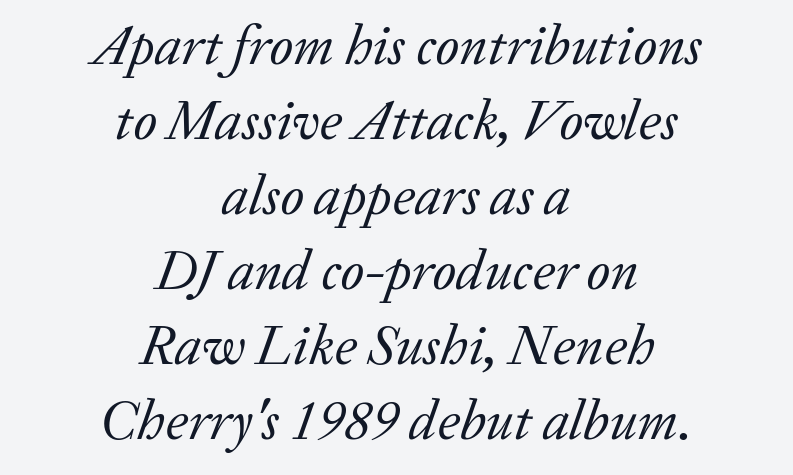
These lines are composed in type with serifs. Interline gaps are of average width in this sample. The gaps between neighbouring characters are ordinary and unremarkable. Spacing verdict: proportional, widths tailored to each character. Stems and bowls with no extra thickness — not bold. Would a proofreader flag this as italicized? Yes.
